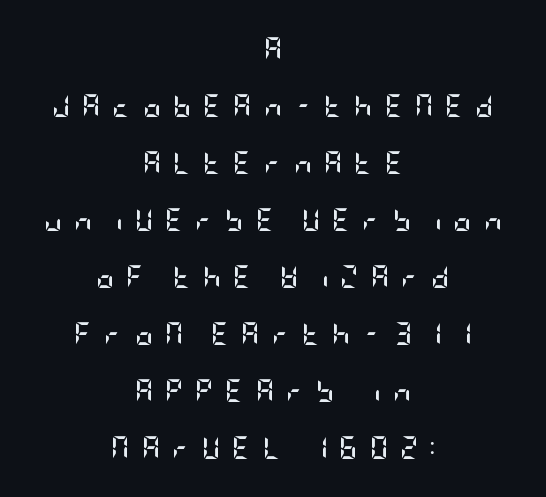
Centered paragraph, ragged on both sides. Its strokes are broad and dark, the hallmark of bold type. Type without underlining. Loosely led — the rows are spread out. The line texture is sparse and dotted thanks to wide tracking. Ordinary non-slanted type is in use.
